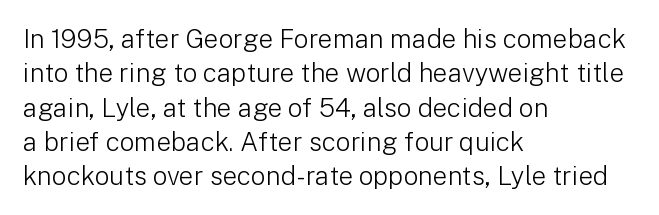
{"italic": "no", "bold": "no", "underline": "no", "align": "left", "line_spacing": "normal", "line_spacing_ratio": 1.32, "letter_spacing": "normal", "letter_spacing_em": 0.0, "glyph_px": 26}
